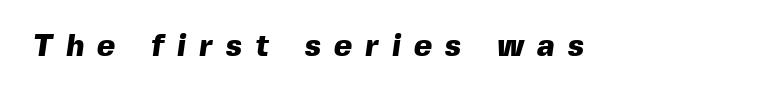
Observe the absence of serifs on each vertical stroke in this sample. Quick note: underline off. Do the characters align in a grid? No, the font is proportional. These lines have a slow, spaced-out rhythm from letter to letter. These lines carry a lot of weight — the face is fully bold.
